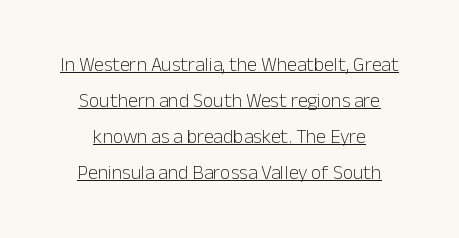
{"italic": "no", "bold": "no", "underline": "yes", "align": "center", "line_spacing_ratio": 1.8, "letter_spacing": "normal", "letter_spacing_em": 0.0, "glyph_px": 20}
